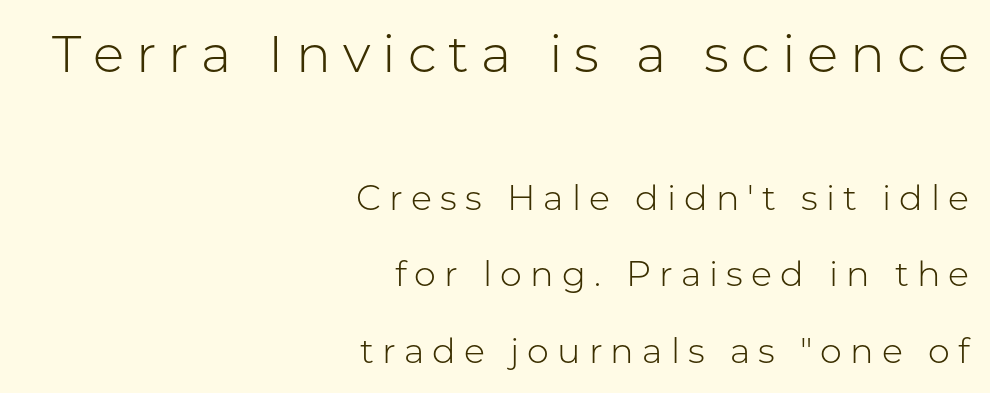
{"serif": "no", "italic": "no", "bold": "no", "weight": "light", "width": "normal", "stroke_contrast": "low", "x_height": "medium", "monospaced": "no", "underline": "no", "align": "right", "line_spacing": "loose", "line_spacing_ratio": 2.18, "letter_spacing": "wide", "letter_spacing_em": 0.23, "larger_block": "first", "size_ratio": 1.49, "glyph_px": 52}
